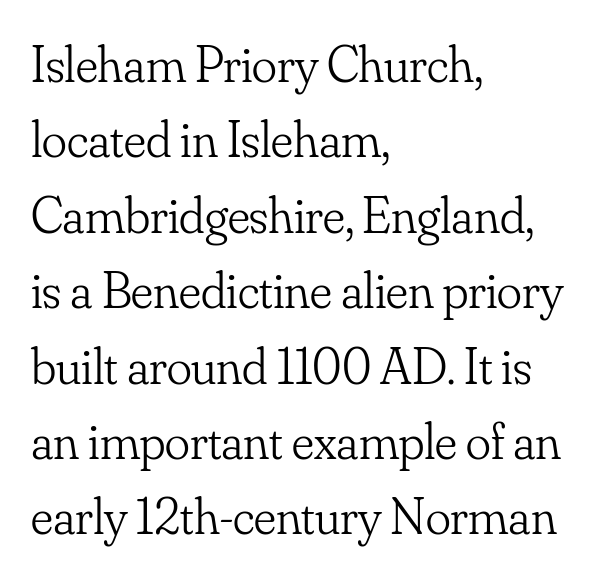
When letters stand straight like this, we call the style roman or upright. The typeface chosen for these lines features serifs. The rows are spaced the way most documents space them. The letters advance in unequal steps, a hallmark of proportional type. Is the stroke heavy? The answer is a plain regular-or-lighter. Honestly, the letter spacing is just normal — you wouldn't notice it.
